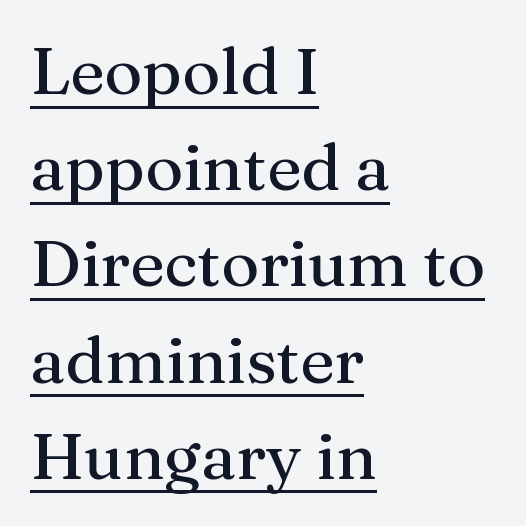
The image shows 65 px serif type, upright; set left-aligned, normal line spacing (1.48x), normal letter spacing, underlined; medium stroke contrast and a medium x-height.
